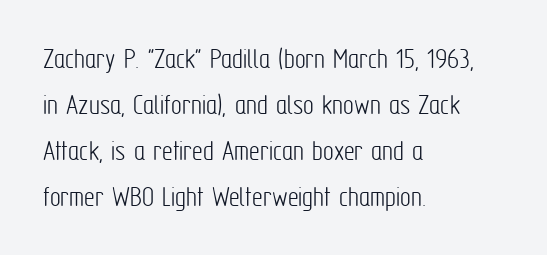
Does the lettering tilt? It doesn't — this is upright. Note the varied advance widths — an 'i' is clearly narrower than an 'm'. Notice how descenders clear the ascenders below comfortably — that's standard leading. The horizontal fit of the characters is conventional and even. Bold? No — there's no thickening of the strokes. Decoration check: the copy has no underline.
